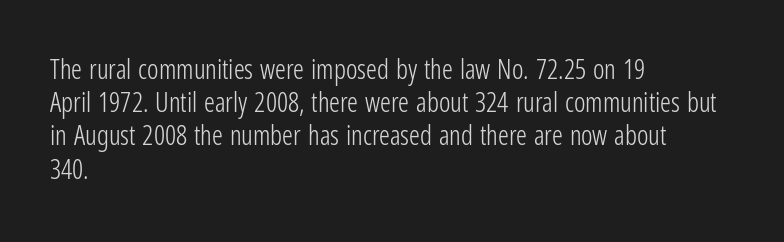
{"italic": "no", "bold": "no", "underline": "no", "align": "left", "line_spacing_ratio": 1.23, "letter_spacing": "normal", "letter_spacing_em": 0.0, "glyph_px": 27}
